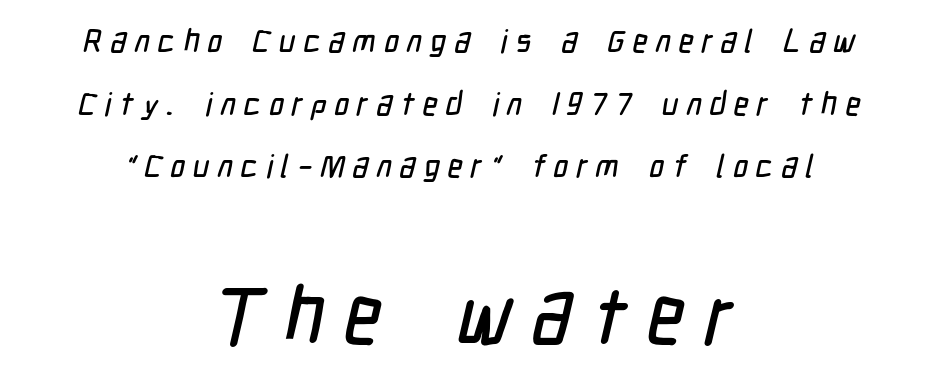
The letters advance in unequal steps, a hallmark of proportional type. The designer went with a sans here, leaving each stem footless. Does the leading feel generous? Absolutely, it's lavish. No word sits above an underline. Compare the two chunks: the lower has the greater cap height.
